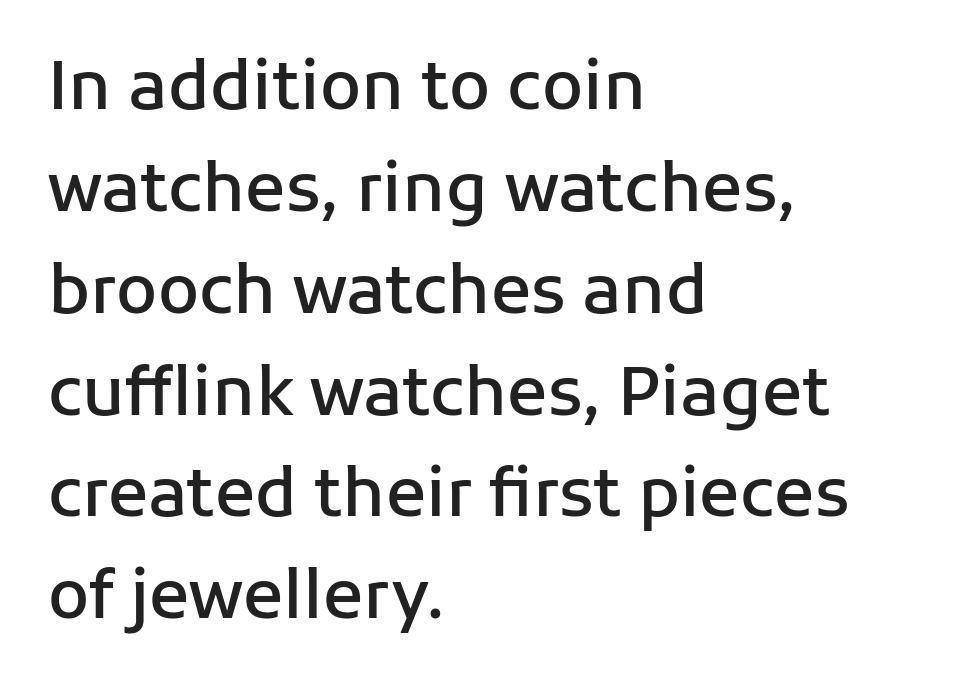
The image shows 67 px semibold sans-serif type, upright; set left-aligned, normal line spacing (1.52x), normal letter spacing, not underlined; low stroke contrast and a medium x-height.
